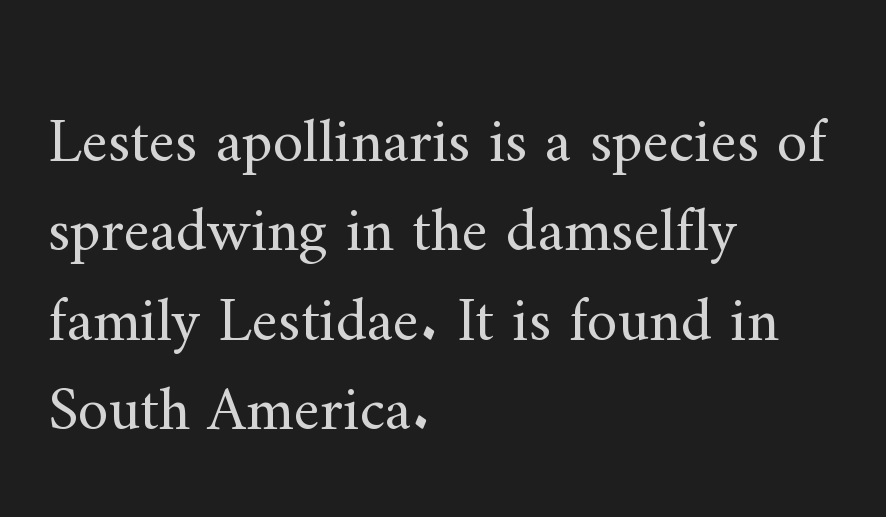
The image shows 62 px regular-weight serif type, upright; set left-aligned, normal line spacing (1.44x), normal letter spacing, not underlined; medium stroke contrast and a small x-height.
